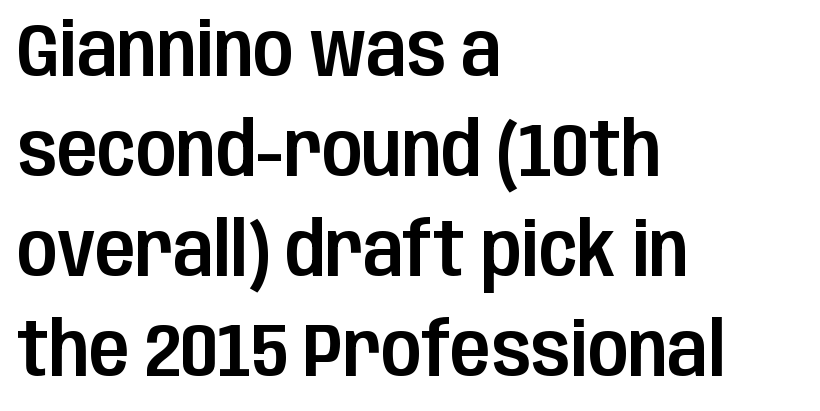
{"serif": "no", "italic": "no", "width": "condensed", "stroke_contrast": "low", "x_height": "large", "monospaced": "no", "underline": "no", "align": "left", "line_spacing": "normal", "line_spacing_ratio": 1.35, "letter_spacing": "normal", "letter_spacing_em": 0.0, "glyph_px": 74}
